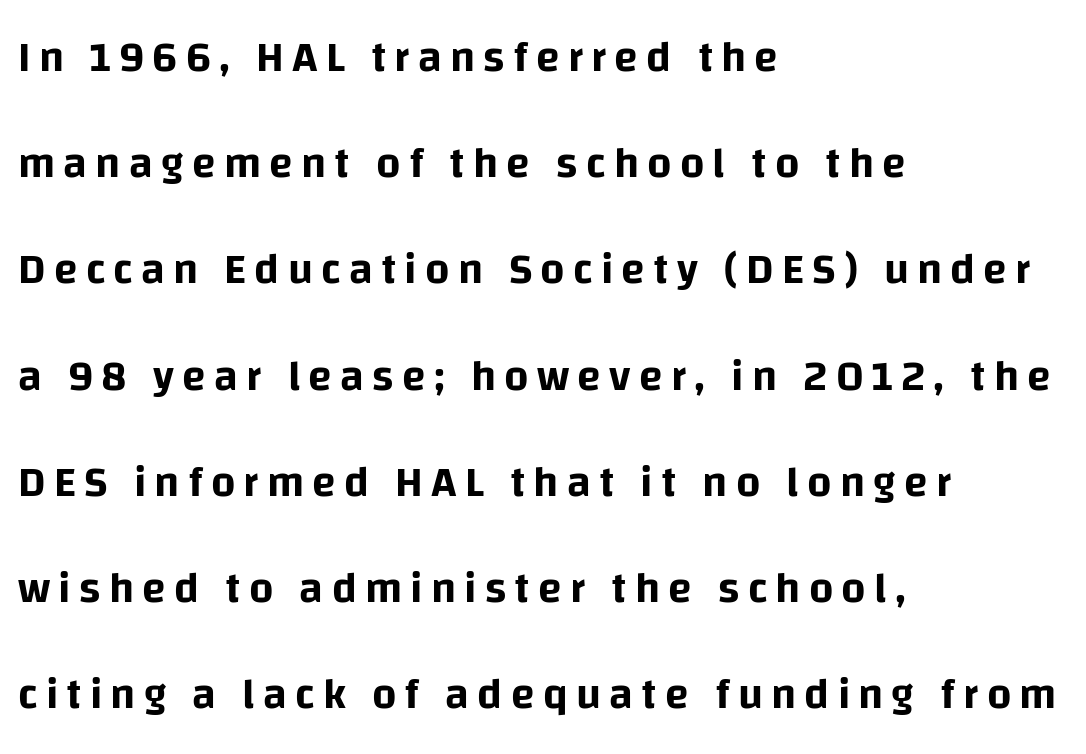
Q: Is the text italic (slanted)? A: No, it is upright.
Q: Is the typeface a serif or a sans-serif typeface? A: Sans-serif.
Q: Is the text underlined? A: No.
Q: How is the paragraph aligned? A: Left-aligned.
Q: Is the spacing between lines tight, normal or loose? A: Loose.
Q: Width (condensed, normal, or wide)? A: Normal.
Q: Stroke contrast? A: Low.
Q: x-height? A: Large.
Q: Monospaced? A: No.
